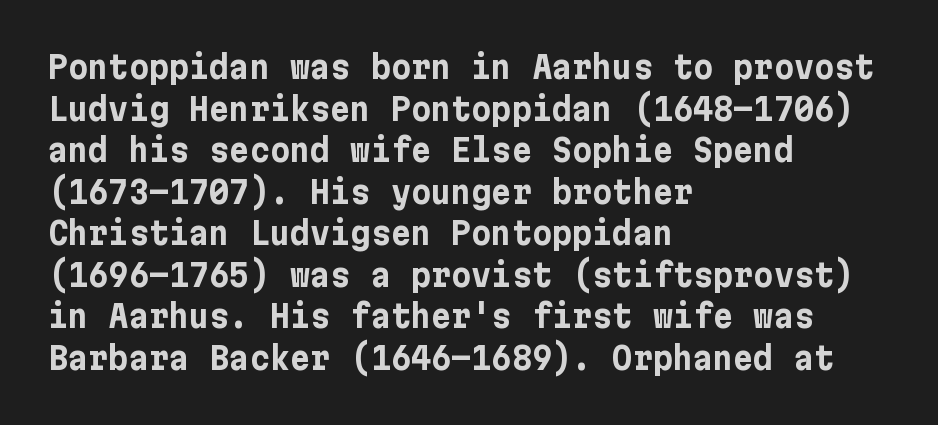
Q: Is the text bold? A: Yes.
Q: Is the text italic (slanted)? A: No, it is upright.
Q: Is the typeface a serif or a sans-serif typeface? A: Sans-serif.
Q: Is the text underlined? A: No.
Q: How is the paragraph aligned? A: Left-aligned.
Q: Is the spacing between letters normal or unusually wide? A: Normal.
Q: Is the spacing between lines tight, normal or loose? A: Normal.
Q: Width (condensed, normal, or wide)? A: Normal.
Q: Stroke contrast? A: Low.
Q: x-height? A: Medium.
